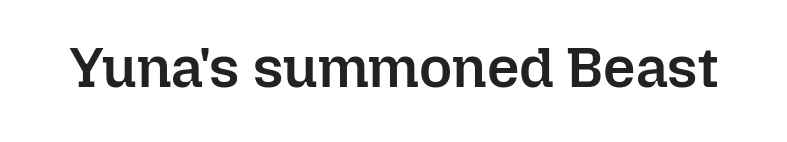
Q: Is the text bold? A: Semi-bold.
Q: Is the text italic (slanted)? A: No, it is upright.
Q: Is the text underlined? A: No.
Q: Is the spacing between letters normal or unusually wide? A: Normal.
Q: Width (condensed, normal, or wide)? A: Normal.
Q: Stroke contrast? A: Low.
Q: x-height? A: Medium.
Q: Monospaced? A: No.
